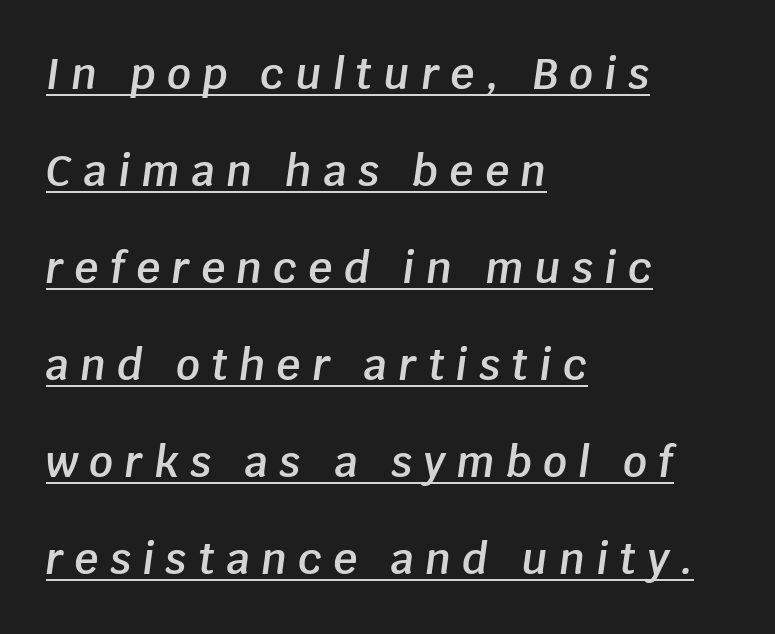
Q: Is the text bold? A: Semi-bold.
Q: Is the text italic (slanted)? A: Yes, it leans right by about 8 degrees.
Q: Is the text underlined? A: Yes.
Q: How is the paragraph aligned? A: Left-aligned.
Q: Is the spacing between letters normal or unusually wide? A: Unusually wide.
Q: Is the spacing between lines tight, normal or loose? A: Loose.
Q: Width (condensed, normal, or wide)? A: Normal.
Q: Stroke contrast? A: Low.
Q: x-height? A: Large.
Q: Monospaced? A: No.
